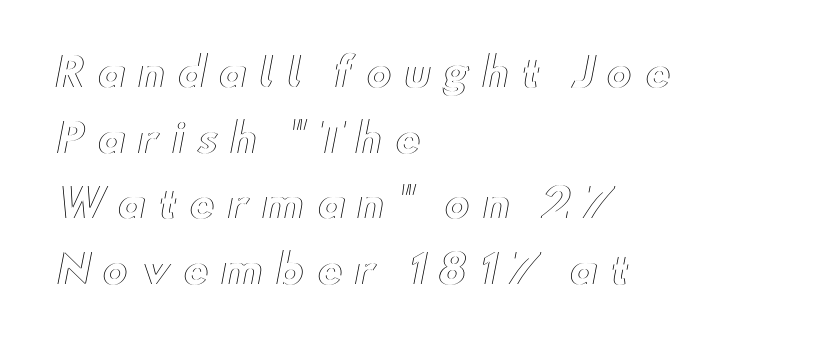
Type without underlining. A normal amount of white space separates one row of letters from the next. Is the letter spacing exaggerated? Yes — the characters are pushed far apart. This sample is left-justified, so line endings fall wherever the words run out. These lines are rendered in a variable-pitch font.
